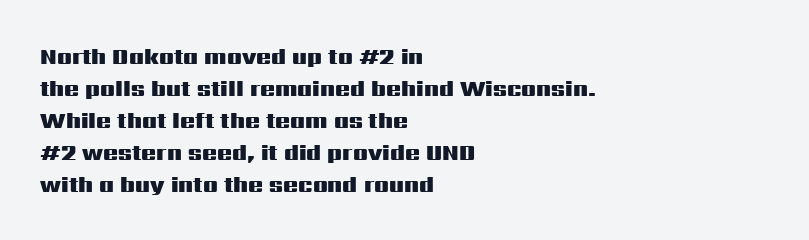
The image shows 22 px bold type, upright; set left-aligned, normal line spacing (1.45x), normal letter spacing, not underlined.
